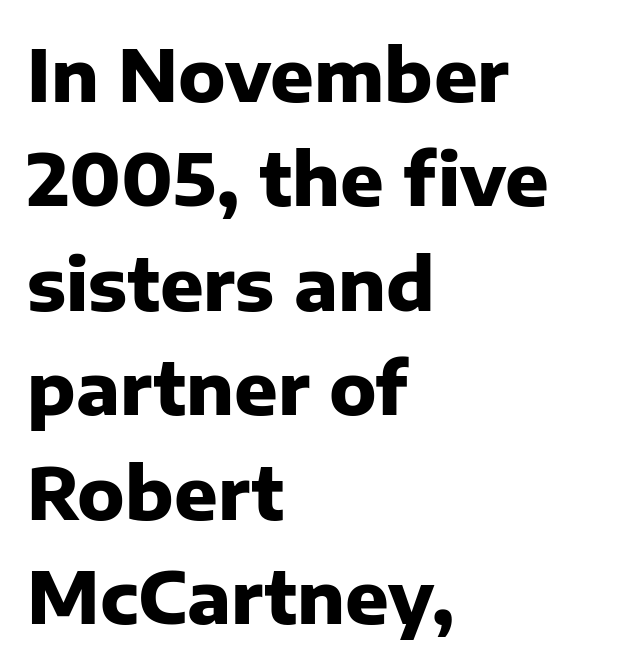
The paragraph shown leans on its left margin. Posture: straight, roman, zero tilt. A typesetter would call this leading conventional body-copy spacing. Font category for this specimen: sans-serif.
